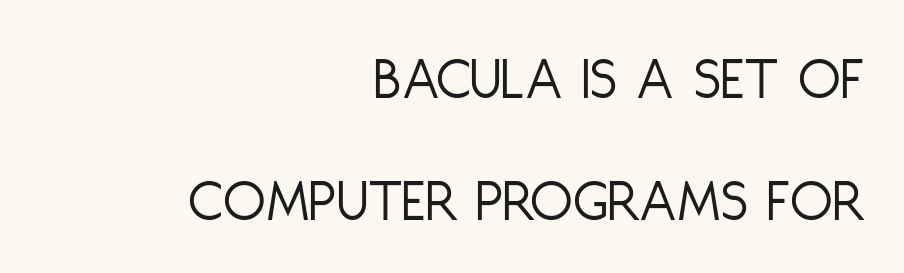
Characters remain perfectly vertical along every line. Short and long lines alike share a common ending point at right. The strokes are not fattened; the text isn't bold. Clear beneath every line of the passage. Inter-character spacing is left at the font's built-in metrics.
